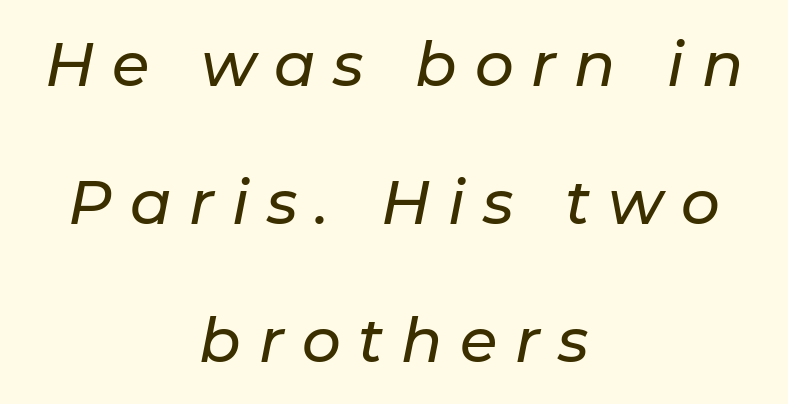
Q: Is the text italic (slanted)? A: Yes, it leans right by about 11 degrees.
Q: Is the text underlined? A: No.
Q: How is the paragraph aligned? A: Centered.
Q: Is the spacing between letters normal or unusually wide? A: Unusually wide.
Q: Is the spacing between lines tight, normal or loose? A: Loose.
Q: Width (condensed, normal, or wide)? A: Normal.
Q: Stroke contrast? A: Low.
Q: x-height? A: Medium.
Q: Monospaced? A: No.
